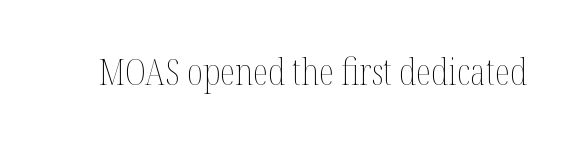
Do the characters align in a grid? No, the font is proportional. Each row of text sits above clean, open space. These lines were composed using upright roman letters. The strokes carry an ordinary text weight at most.
